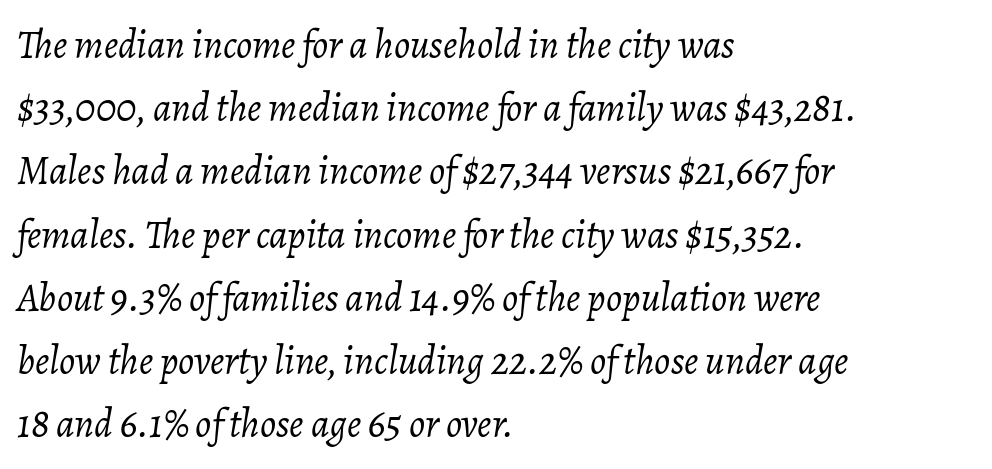
{"italic": "yes", "lean": "right", "slant_degrees": 7, "bold": "no", "weight": "light", "width": "normal", "stroke_contrast": "low", "x_height": "medium", "monospaced": "no", "underline": "no", "align": "left", "line_spacing": "normal", "line_spacing_ratio": 1.58, "letter_spacing": "normal", "letter_spacing_em": 0.0, "glyph_px": 40}
